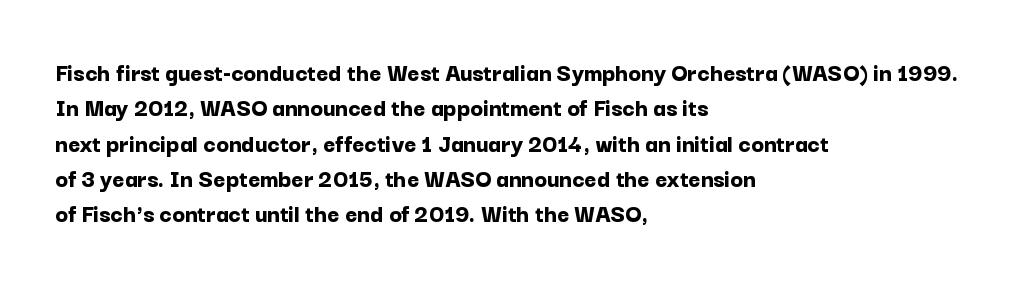
The image shows 26 px bold type, upright; set left-aligned, normal line spacing (1.36x), normal letter spacing, not underlined.
